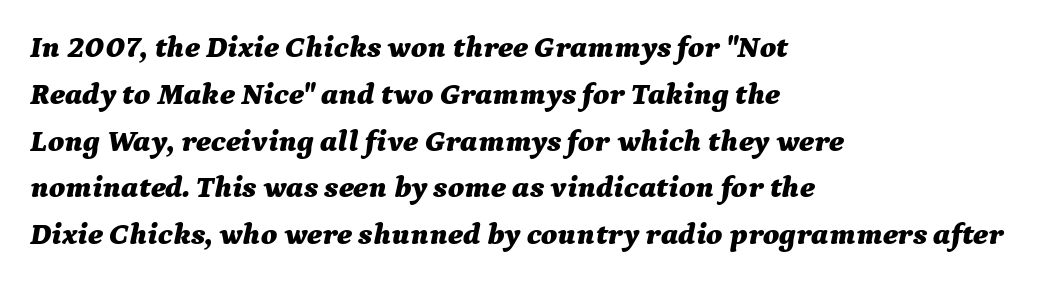
The image shows 31 px bold type, italic (leaning right); set left-aligned, normal line spacing (1.51x), normal letter spacing, not underlined; medium stroke contrast and a medium x-height.
